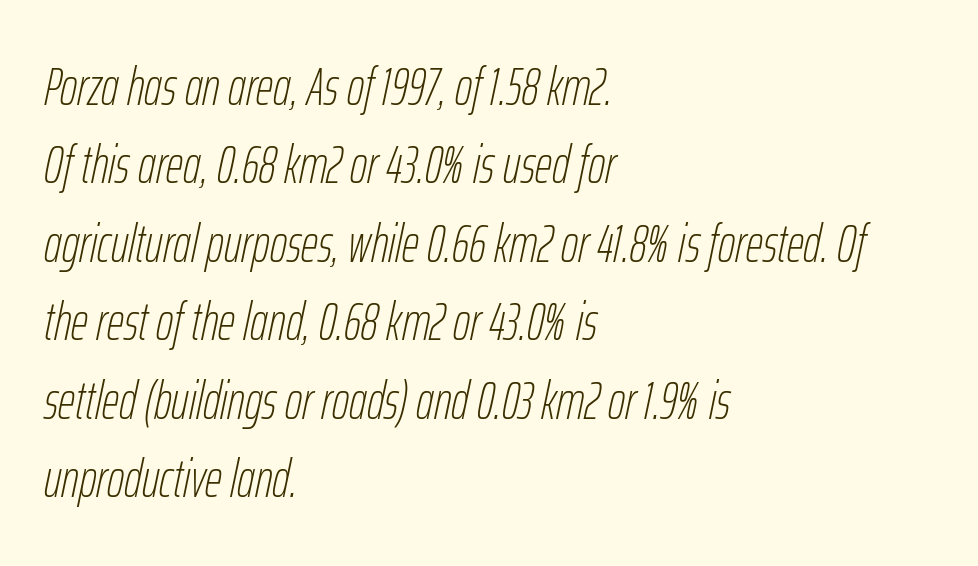
Is there much room between lines? A standard amount, neither cramped nor airy. This rendering leaves character spacing at its baseline value. A typesetter would call this proportional, since set widths differ per character. The foot of each line stays bare and open. A light-to-regular cut is what we see here.
